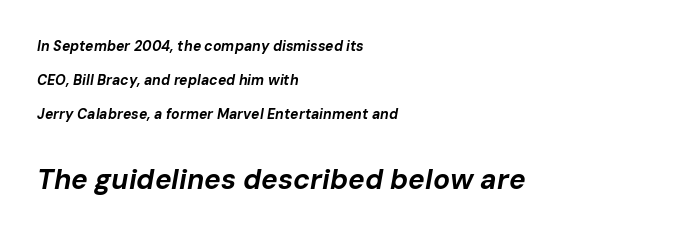
Q: Is the text bold? A: Yes.
Q: Is the text italic (slanted)? A: Yes, it leans right by about 10 degrees.
Q: Is the text underlined? A: No.
Q: How is the paragraph aligned? A: Left-aligned.
Q: Is the spacing between letters normal or unusually wide? A: Normal.
Q: Is the spacing between lines tight, normal or loose? A: Loose.
Q: Which block of text is set in a larger size, the first (top) or the second (bottom)? A: The second (bottom) one.
Q: Width (condensed, normal, or wide)? A: Normal.
Q: Stroke contrast? A: Low.
Q: x-height? A: Medium.
Q: Monospaced? A: No.
